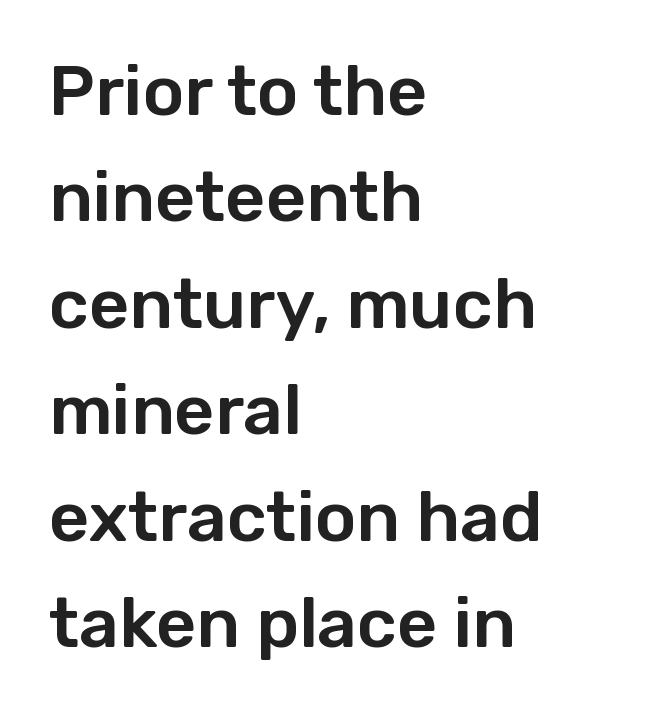
Descenders are the only things crossing below the line. You could call the tracking neutral — neither tight nor loose. If you drew a line through each stem, it would be perfectly vertical. Compared with a centered layout, this one pins lines to the left instead.
